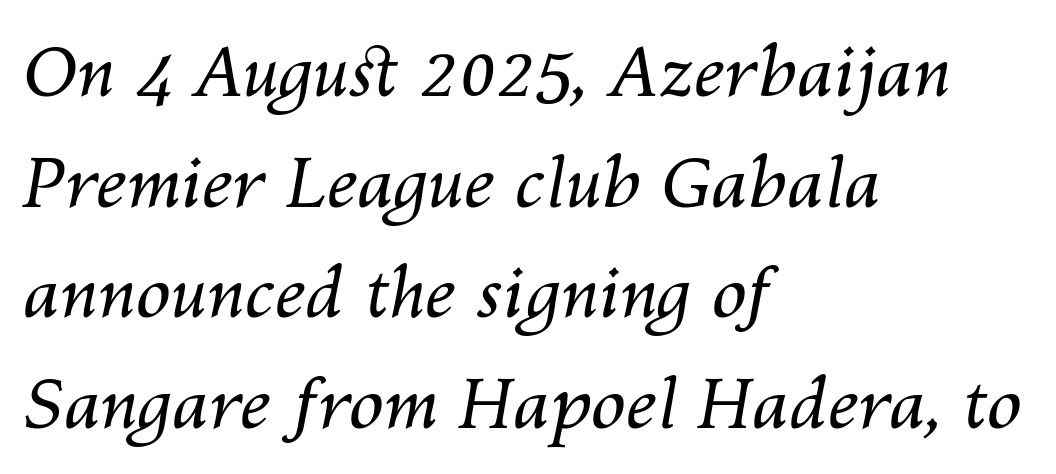
{"italic": "yes", "lean": "right", "slant_degrees": 10, "bold": "no", "weight": "regular", "width": "normal", "stroke_contrast": "medium", "x_height": "medium", "monospaced": "no", "underline": "no", "align": "left", "line_spacing": "normal", "line_spacing_ratio": 1.58, "letter_spacing": "normal", "letter_spacing_em": 0.0, "glyph_px": 70}
